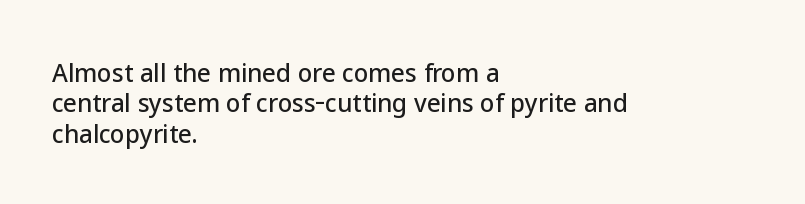
Unmarked baselines from the first word to the last. Short and long lines alike share a common starting point at left. The horizontal fit of the characters is conventional and even. Leading matches the norm, producing a regular column. In terms of posture, this sample is upright.
